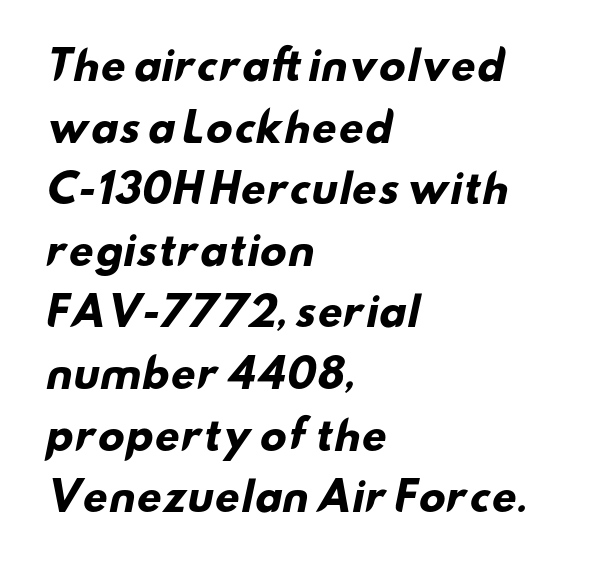
The image shows 39 px heavy, wide sans-serif type; set left-aligned, normal line spacing (1.58x), normal letter spacing, not underlined; low stroke contrast and a small x-height.
